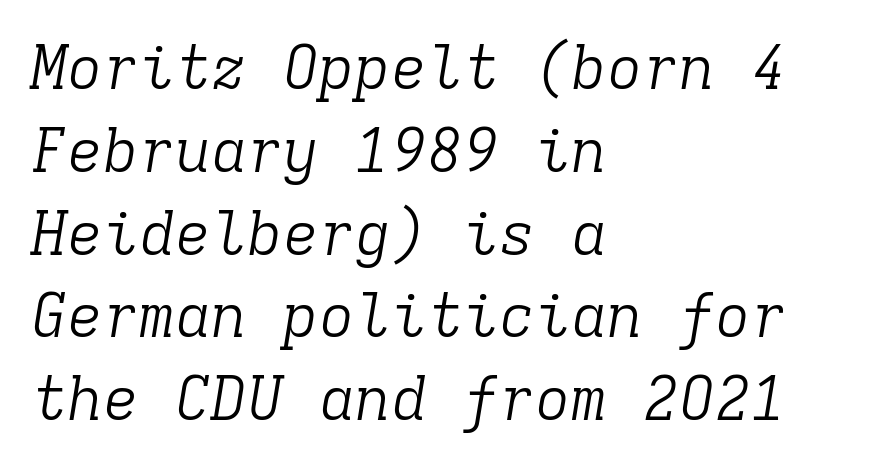
The baseline area is clear. Rendered with sloped, italic letterforms. A serif font was chosen for this passage. A normal amount of white space separates one row of letters from the next. Fixed-width glyphs throughout — classic coding-font behaviour. Caption: multi-line text, flush left, ragged right.
